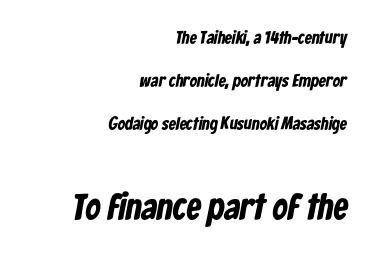
The image shows 37 px bold, condensed sans-serif type; set right-aligned, loose line spacing (2.39x), normal letter spacing, not underlined; the second (bottom) block is 2.06x larger; low stroke contrast and a medium x-height.
